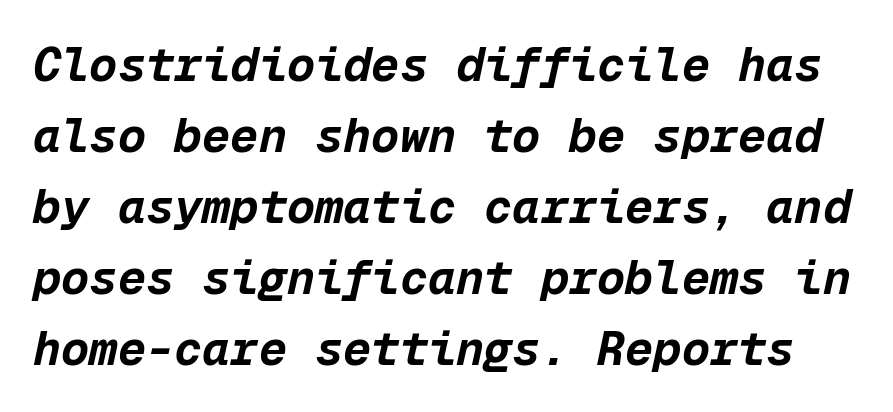
{"italic": "yes", "lean": "right", "slant_degrees": 12, "bold": "yes", "weight": "bold", "width": "normal", "stroke_contrast": "low", "x_height": "medium", "monospaced": "yes", "underline": "no", "line_spacing": "normal", "line_spacing_ratio": 1.51, "letter_spacing": "normal", "letter_spacing_em": 0.0, "glyph_px": 47}
